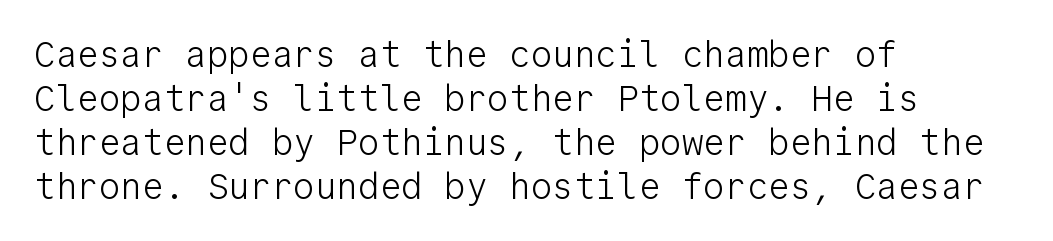
Grotesque or geometric, the face here clearly has no serifs. Think standard paragraph weight, or any step lighter than that. The letters stand straight up with perfectly vertical stems. Descenders hang freely into open space. Teacher's note: observe the even left margin — that is flush-left alignment. The letters march in equal steps, a hallmark of fixed-pitch type.
